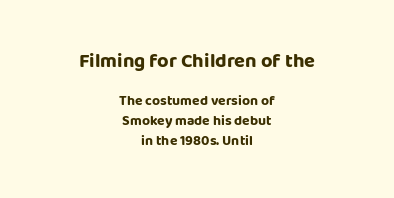
Size contrast runs from large at the top to small at the bottom. Vertical strokes here are truly vertical. The strokes are fattened all the way to bold. The setting favours the middle, as headings and verse often do.
